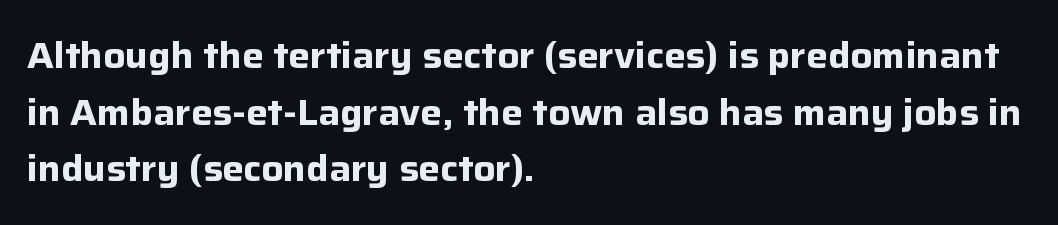
{"serif": "no", "italic": "no", "bold": "yes", "weight": "bold", "width": "normal", "stroke_contrast": "low", "x_height": "medium", "monospaced": "no", "underline": "no", "align": "left", "line_spacing": "normal", "line_spacing_ratio": 1.57, "letter_spacing": "normal", "letter_spacing_em": 0.0, "glyph_px": 36}
